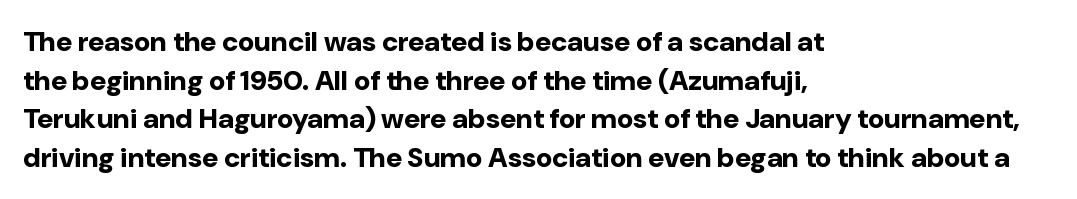
Q: Is the text bold? A: Yes.
Q: Is the text italic (slanted)? A: No, it is upright.
Q: Is the typeface a serif or a sans-serif typeface? A: Sans-serif.
Q: Is the text underlined? A: No.
Q: How is the paragraph aligned? A: Left-aligned.
Q: Is the spacing between letters normal or unusually wide? A: Normal.
Q: Is the spacing between lines tight, normal or loose? A: Normal.
Q: Width (condensed, normal, or wide)? A: Normal.
Q: Stroke contrast? A: Low.
Q: x-height? A: Medium.
Q: Monospaced? A: No.
